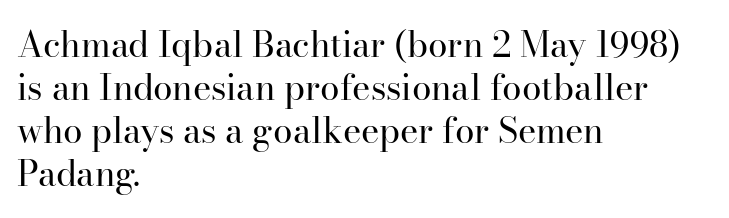
{"serif": "yes", "italic": "no", "bold": "no", "weight": "regular", "width": "normal", "stroke_contrast": "high", "x_height": "small", "monospaced": "no", "underline": "no", "align": "left", "line_spacing_ratio": 1.23, "letter_spacing": "normal", "letter_spacing_em": 0.0, "glyph_px": 35}
